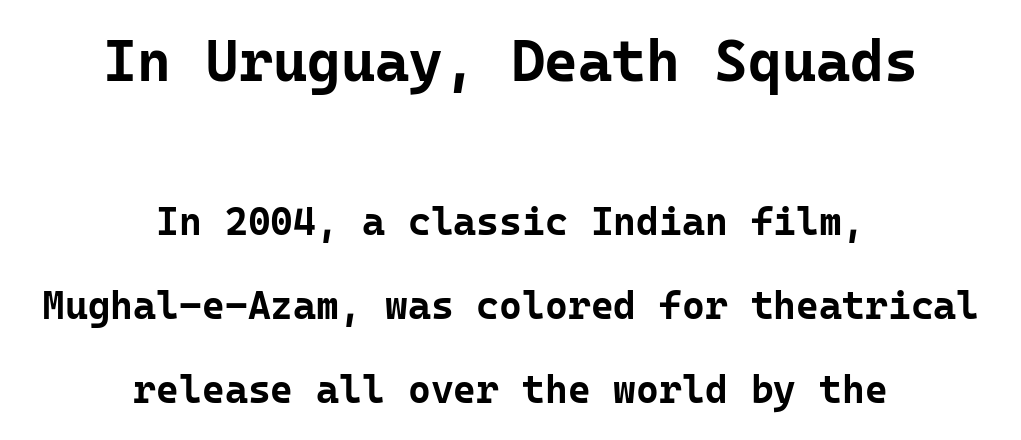
Note the uniform advance width — an 'i' takes as much space as an 'm'. Each word holds together tightly as a unit, with standard inter-letter gaps. A roman cut, with each character standing at attention. Interline gaps are noticeably wide in this sample. Summary of weight: heavy, a full bold.
